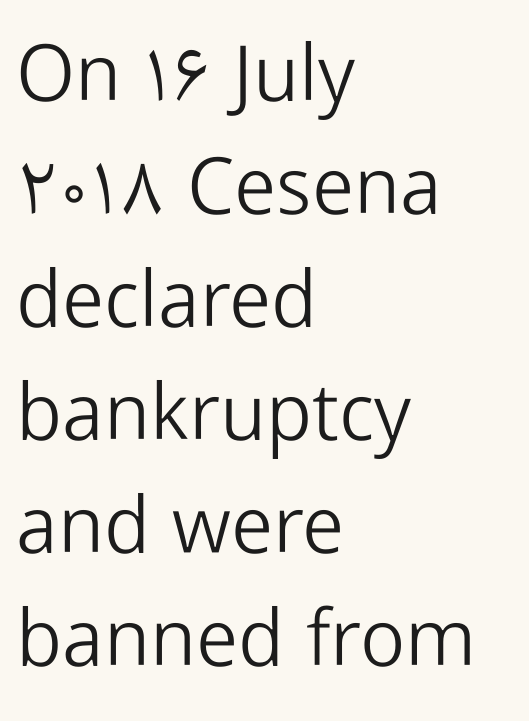
{"serif": "no", "italic": "no", "bold": "no", "weight": "light", "width": "normal", "stroke_contrast": "low", "x_height": "medium", "monospaced": "no", "underline": "no", "align": "left", "line_spacing": "normal", "line_spacing_ratio": 1.43, "letter_spacing": "normal", "letter_spacing_em": 0.0, "glyph_px": 79}
